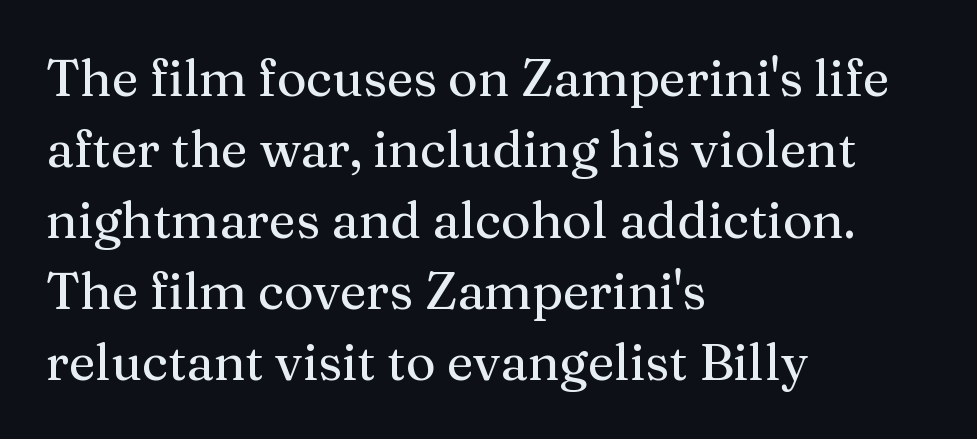
{"serif": "yes", "italic": "no", "width": "normal", "stroke_contrast": "medium", "x_height": "medium", "monospaced": "no", "underline": "no", "align": "left", "line_spacing": "normal", "line_spacing_ratio": 1.39, "letter_spacing": "normal", "letter_spacing_em": 0.0, "glyph_px": 51}
